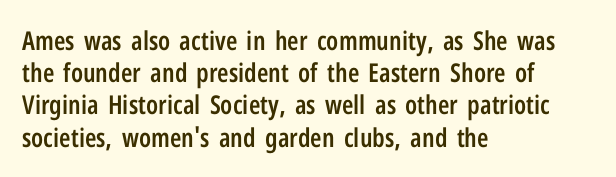
The image shows 26 px text type, upright; set left-aligned, line spacing 1.24x, normal letter spacing, not underlined.
